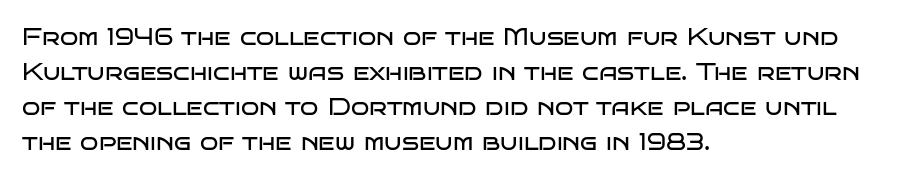
{"italic": "no", "bold": "no", "underline": "no", "align": "left", "line_spacing": "normal", "line_spacing_ratio": 1.46, "letter_spacing": "normal", "letter_spacing_em": 0.0, "glyph_px": 24}
